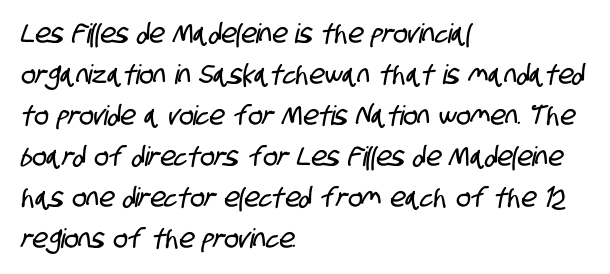
{"underline": "no", "align": "left", "line_spacing": "normal", "line_spacing_ratio": 1.52, "letter_spacing": "normal", "letter_spacing_em": 0.0, "glyph_px": 27}
